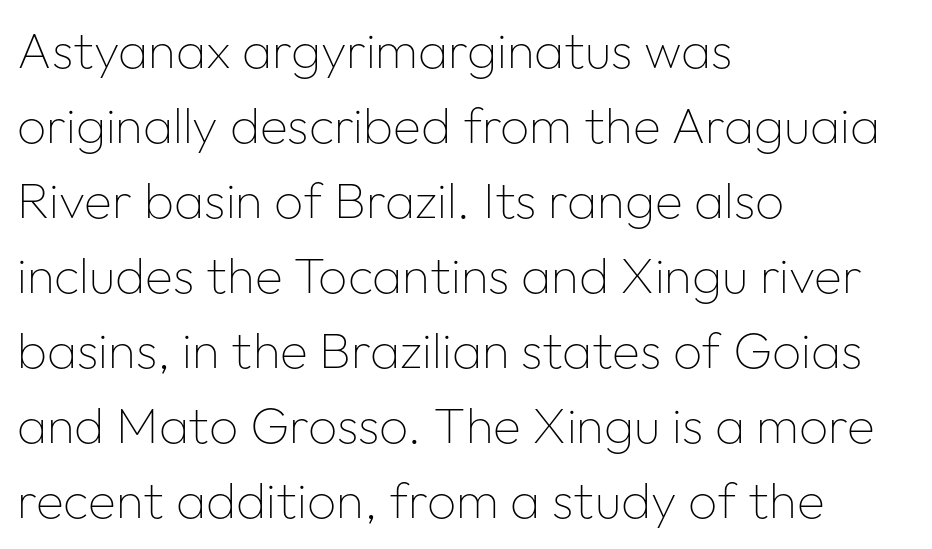
The image shows 51 px thin sans-serif type, upright; set left-aligned, normal line spacing (1.47x), normal letter spacing, not underlined; low stroke contrast and a medium x-height.
